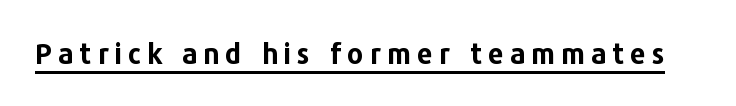
Emphasis is given by a line drawn under the lettering. Each letter keeps its own natural width here, so spacing adapts to shape. Emphasis by weight is at full strength: bold. You could only call the tracking loose — the letters float apart.
